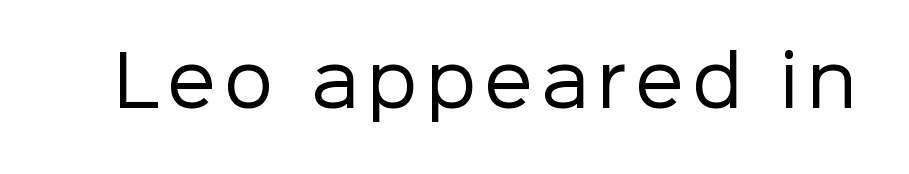
Weight: regular or lighter. A sans-serif font was chosen for this passage. A typesetter would call this proportional, since set widths differ per character. Unmarked baselines from the first word to the last.
